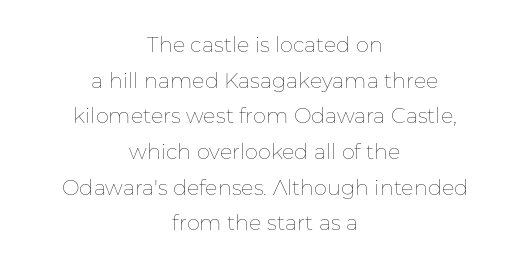
The image shows 21 px text type, upright; set centered, normal line spacing (1.7x), normal letter spacing, not underlined.
